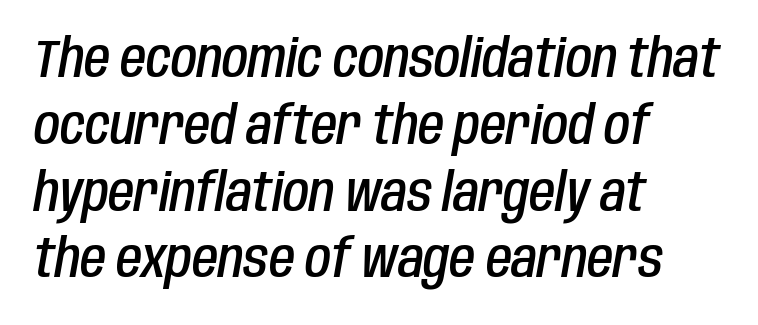
Vertical spacing — default. The passage shown is semibold, sitting just below true bold. Descender tails drop into unmarked territory. The letters advance in unequal steps, a hallmark of proportional type. The rendering keeps characters at their native spacing.
